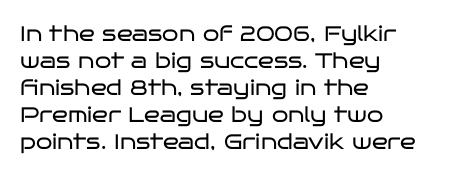
These lines keep a tight, regular rhythm from letter to letter. The rows are spaced the way most documents space them. Nothing heavy about these letters — not bold at all. A roman cut, with each character standing at attention. Check under the words: just untouched page. All the whitespace from short lines collects on the right.
